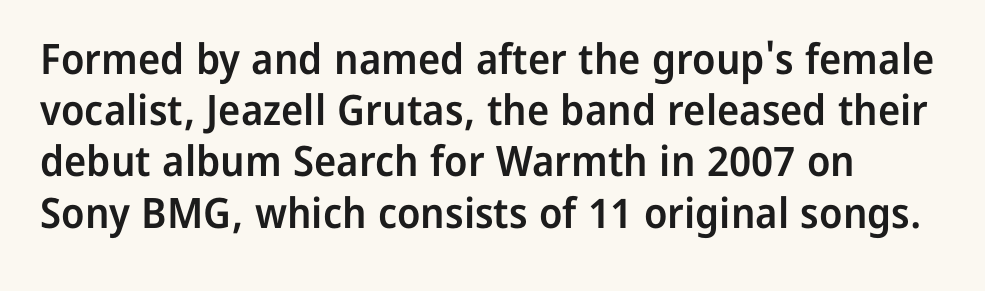
{"serif": "no", "italic": "no", "bold": "semi", "weight": "semibold", "width": "normal", "stroke_contrast": "low", "x_height": "medium", "monospaced": "no", "underline": "no", "line_spacing_ratio": 1.22, "letter_spacing": "normal", "letter_spacing_em": 0.0, "glyph_px": 42}
